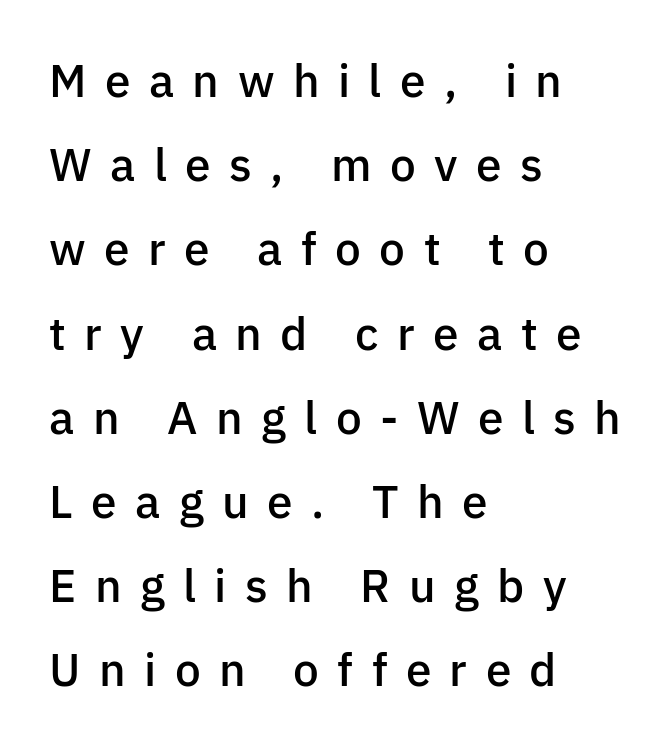
Q: Is the text bold? A: Semi-bold.
Q: Is the text italic (slanted)? A: No, it is upright.
Q: Is the typeface a serif or a sans-serif typeface? A: Sans-serif.
Q: Is the text underlined? A: No.
Q: How is the paragraph aligned? A: Left-aligned.
Q: Is the spacing between letters normal or unusually wide? A: Unusually wide.
Q: Width (condensed, normal, or wide)? A: Normal.
Q: Stroke contrast? A: Low.
Q: x-height? A: Medium.
Q: Monospaced? A: No.
